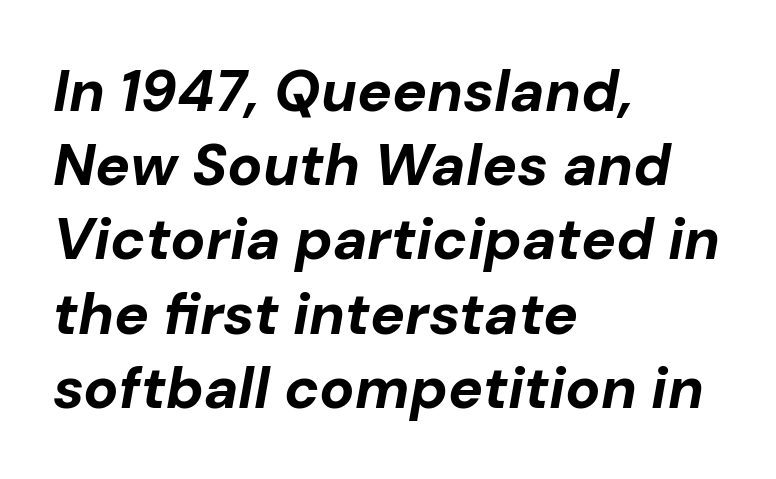
Slanted lettering throughout. Set as a true bold cut, around the 700 mark. Tracking value appears to be zero — textbook default spacing. Anything drawn beneath the words? Only blank space. Each letter keeps its own natural width here, so spacing adapts to shape.
